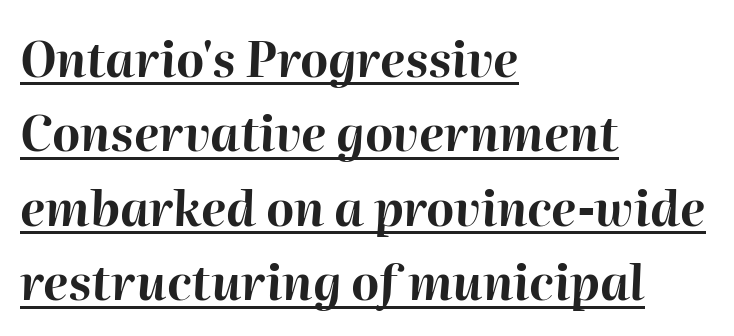
Underlined type. The typesetter chose a ragged-right arrangement here. Letter spacing: default. Posture: slanted.
